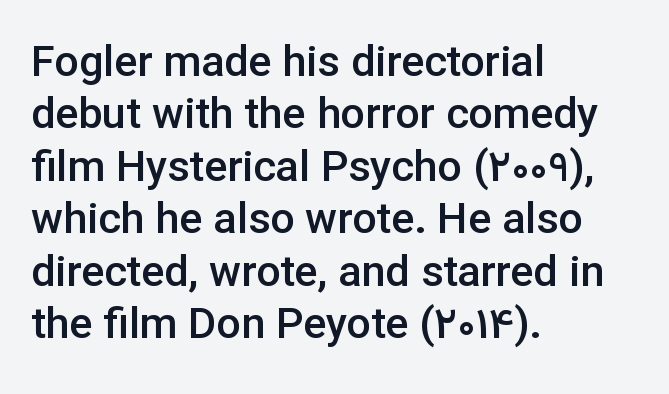
The face used here is proportionally spaced, like ordinary book or web type. These lines are composed in type without serifs. It's the straight-up-and-down kind of type. Horizontal alignment here is leftward, the default for most running prose.
